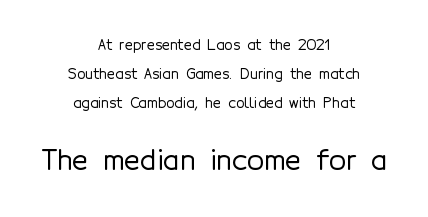
Q: Is the text italic (slanted)? A: No, it is upright.
Q: Is the typeface a serif or a sans-serif typeface? A: Sans-serif.
Q: Is the text underlined? A: No.
Q: How is the paragraph aligned? A: Centered.
Q: Is the spacing between letters normal or unusually wide? A: Normal.
Q: Is the spacing between lines tight, normal or loose? A: Loose.
Q: Which block of text is set in a larger size, the first (top) or the second (bottom)? A: The second (bottom) one.
Q: Width (condensed, normal, or wide)? A: Normal.
Q: x-height? A: Medium.
Q: Monospaced? A: No.
